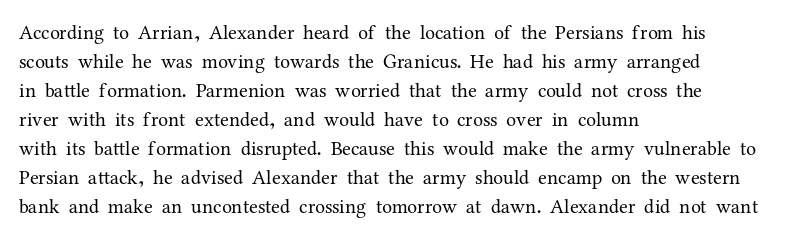
{"italic": "no", "bold": "no", "underline": "no", "align": "left", "line_spacing": "normal", "line_spacing_ratio": 1.45, "letter_spacing": "normal", "letter_spacing_em": 0.0, "glyph_px": 20}
